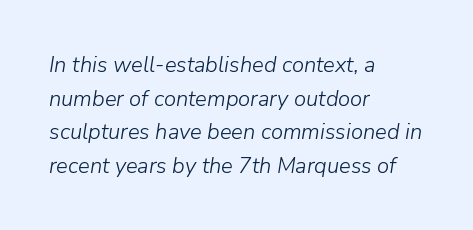
{"italic": "yes", "lean": "right", "slant_degrees": 9, "bold": "no", "underline": "no", "align": "left", "line_spacing": "normal", "line_spacing_ratio": 1.53, "letter_spacing": "normal", "letter_spacing_em": 0.0, "glyph_px": 22}
